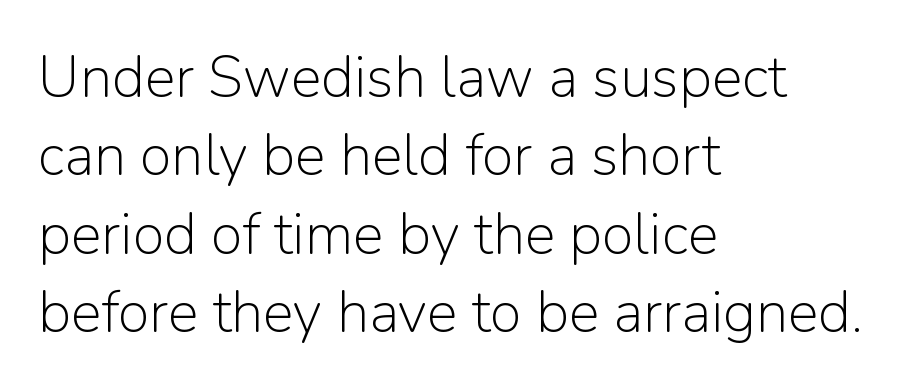
Q: Is the text bold? A: No.
Q: Is the text italic (slanted)? A: No, it is upright.
Q: Is the typeface a serif or a sans-serif typeface? A: Sans-serif.
Q: Is the text underlined? A: No.
Q: How is the paragraph aligned? A: Left-aligned.
Q: Is the spacing between letters normal or unusually wide? A: Normal.
Q: Is the spacing between lines tight, normal or loose? A: Normal.
Q: Width (condensed, normal, or wide)? A: Normal.
Q: Stroke contrast? A: Low.
Q: x-height? A: Medium.
Q: Monospaced? A: No.
